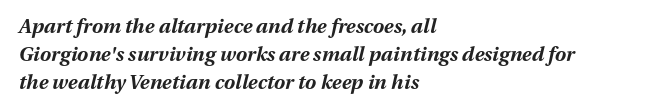
Q: Is the text bold? A: Yes.
Q: Is the text italic (slanted)? A: Yes, it leans right by about 13 degrees.
Q: Is the text underlined? A: No.
Q: How is the paragraph aligned? A: Left-aligned.
Q: Is the spacing between letters normal or unusually wide? A: Normal.
Q: Is the spacing between lines tight, normal or loose? A: Normal.
